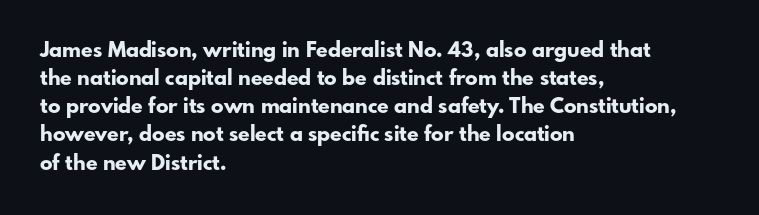
The image shows 21 px bold type, upright; set left-aligned, normal line spacing (1.34x), normal letter spacing, not underlined.
